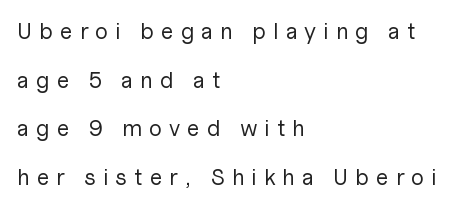
The image shows 23 px text type, upright; set left-aligned, loose line spacing (2.11x), unusually wide letter spacing (+0.29 em), not underlined.
